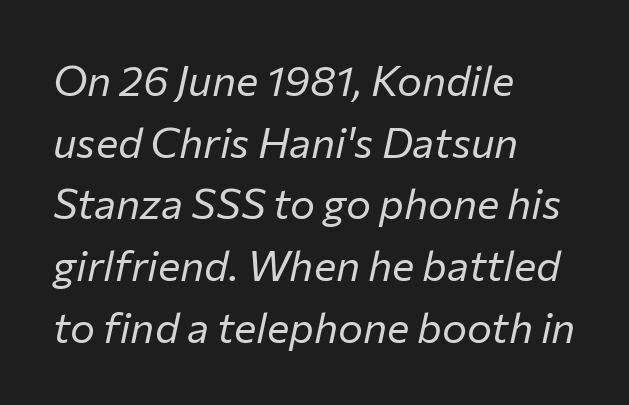
Q: Is the text bold? A: No.
Q: Is the text italic (slanted)? A: Yes, it leans right by about 12 degrees.
Q: Is the text underlined? A: No.
Q: How is the paragraph aligned? A: Left-aligned.
Q: Is the spacing between letters normal or unusually wide? A: Normal.
Q: Is the spacing between lines tight, normal or loose? A: Normal.
Q: Width (condensed, normal, or wide)? A: Normal.
Q: Stroke contrast? A: Low.
Q: x-height? A: Medium.
Q: Monospaced? A: No.
